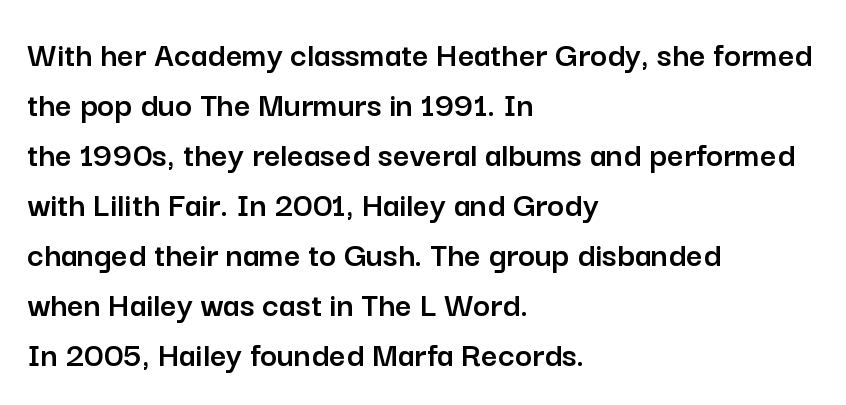
The image shows 36 px sans-serif type, upright; set left-aligned, normal line spacing (1.39x), normal letter spacing, not underlined; low stroke contrast and a medium x-height.
